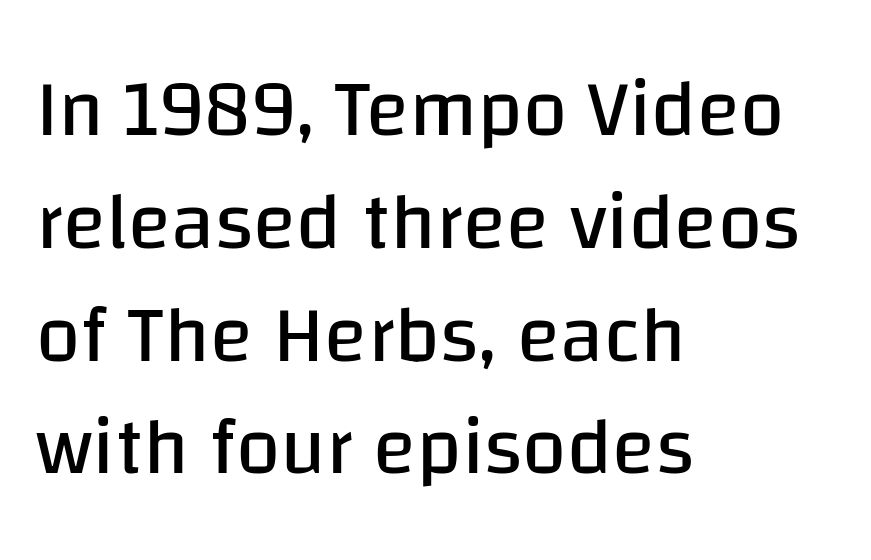
{"serif": "no", "italic": "no", "bold": "no", "weight": "regular", "width": "normal", "stroke_contrast": "low", "x_height": "large", "monospaced": "no", "underline": "no", "align": "left", "line_spacing": "normal", "line_spacing_ratio": 1.41, "letter_spacing": "normal", "letter_spacing_em": 0.0, "glyph_px": 80}
